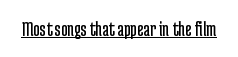
{"italic": "no", "bold": "no", "underline": "yes", "letter_spacing": "normal", "letter_spacing_em": 0.0, "glyph_px": 22}
